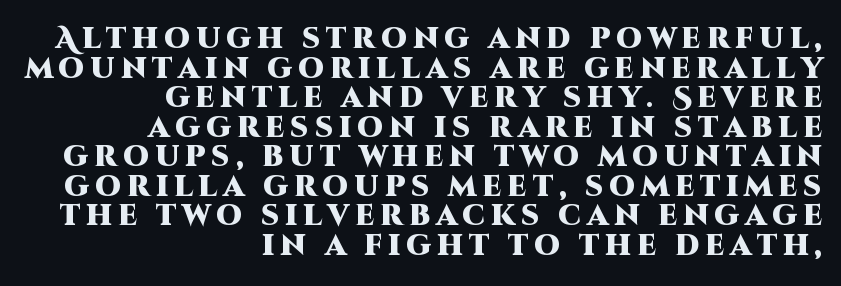
The image shows 29 px heavy sans-serif type, upright; set right-aligned, tight line spacing (1.02x), unusually wide letter spacing (+0.2 em), not underlined; high stroke contrast and a large x-height.
